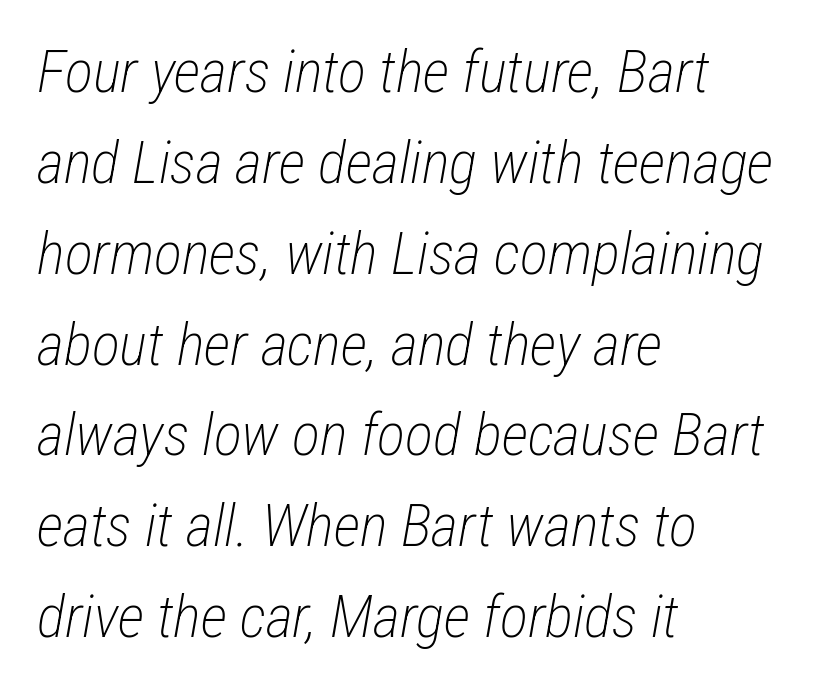
{"italic": "yes", "lean": "right", "slant_degrees": 12, "bold": "no", "weight": "light", "width": "condensed", "stroke_contrast": "low", "x_height": "medium", "monospaced": "no", "underline": "no", "align": "left", "line_spacing": "normal", "line_spacing_ratio": 1.54, "letter_spacing": "normal", "letter_spacing_em": 0.0, "glyph_px": 59}
